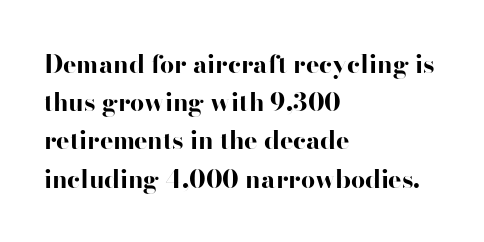
Lines of text with bare space underneath. Quick note: interline space is typical. The line texture is even and compact thanks to regular tracking. The letters stand straight up with perfectly vertical stems. I'd describe the lettering as bold — thick and assertive.
